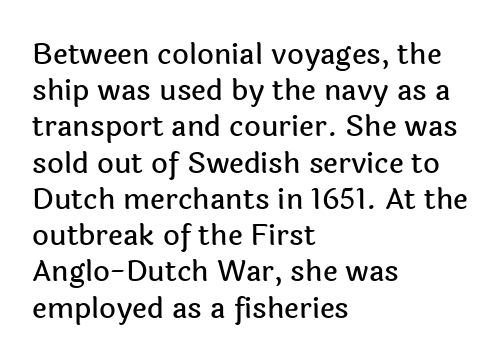
The image shows 29 px sans-serif type, upright; set left-aligned, normal line spacing (1.25x), normal letter spacing, not underlined; a medium x-height.
